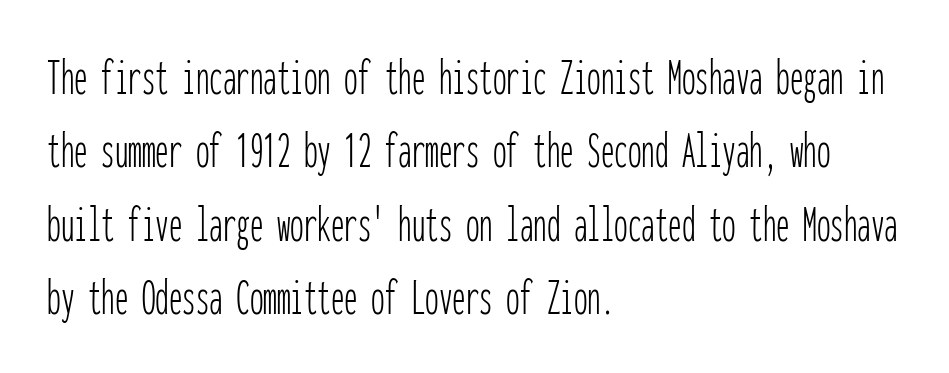
{"serif": "no", "italic": "no", "bold": "no", "weight": "thin", "width": "condensed", "stroke_contrast": "low", "x_height": "medium", "monospaced": "yes", "underline": "no", "align": "left", "line_spacing": "normal", "line_spacing_ratio": 1.36, "letter_spacing": "normal", "letter_spacing_em": 0.0, "glyph_px": 54}
